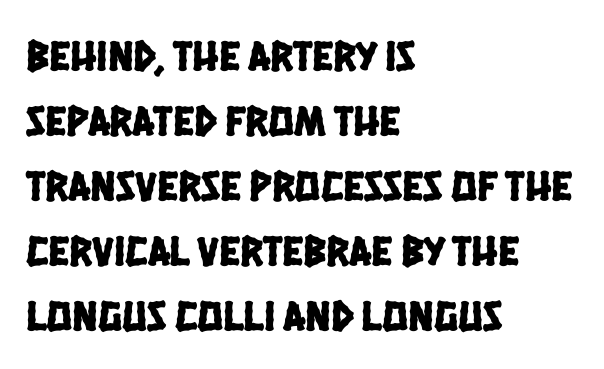
Between one letter and the next there's only the usual sliver of space. The gap between lines stays unmarked. These lines are rendered in a variable-pitch font. Where is the straight margin? On the left.
